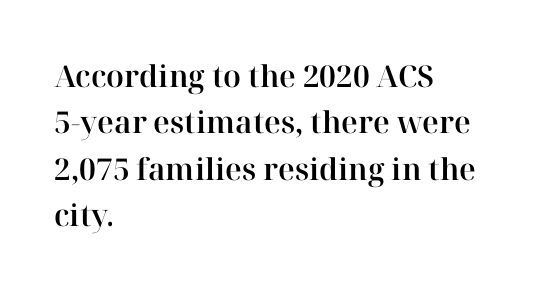
The image shows 30 px serif type, upright; set left-aligned, normal line spacing (1.55x), normal letter spacing, not underlined; high stroke contrast and a medium x-height.
